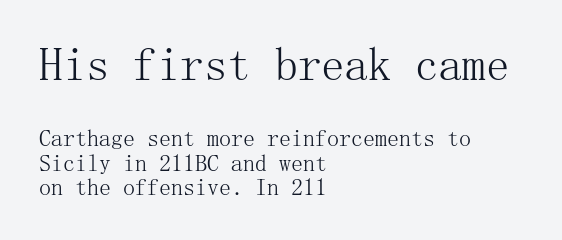
{"serif": "yes", "italic": "no", "bold": "no", "weight": "light", "width": "normal", "stroke_contrast": "medium", "x_height": "medium", "underline": "no", "align": "left", "line_spacing": "tight", "line_spacing_ratio": 1.03, "letter_spacing": "normal", "letter_spacing_em": 0.0, "larger_block": "first", "size_ratio": 1.96, "glyph_px": 47}
